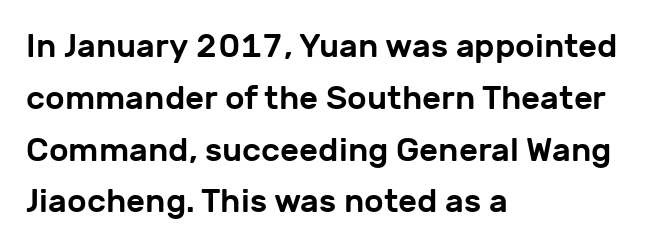
The image shows 33 px sans-serif type, upright; set left-aligned, normal line spacing (1.57x), normal letter spacing, not underlined; low stroke contrast and a medium x-height.
